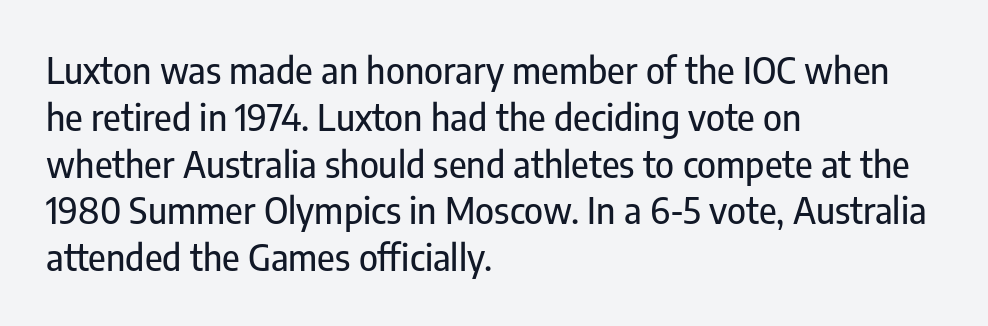
Which margin do the lines hug? The left one — the right edge is uneven. The line-height multiplier appears to be the usual default. Vertical strokes here are truly vertical. The letters sit at their default tracking, neither squeezed nor spread.
